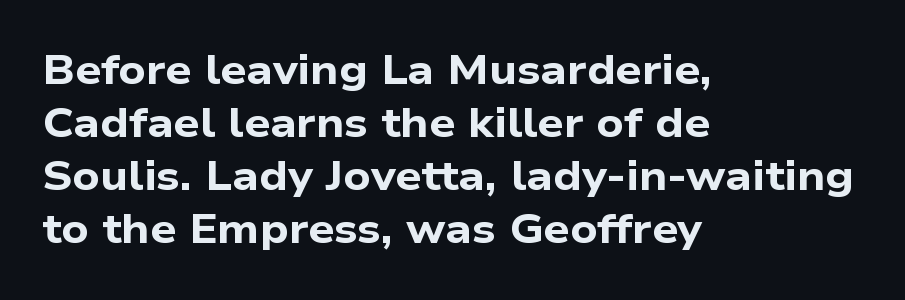
The image shows 41 px bold, wide sans-serif type; set left-aligned, normal line spacing (1.29x), normal letter spacing, not underlined; low stroke contrast and a medium x-height.
